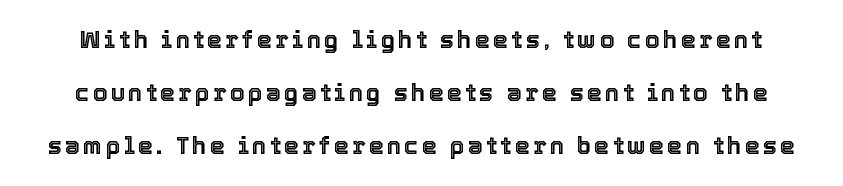
{"italic": "no", "underline": "no", "line_spacing": "loose", "line_spacing_ratio": 2.21, "glyph_px": 24}
